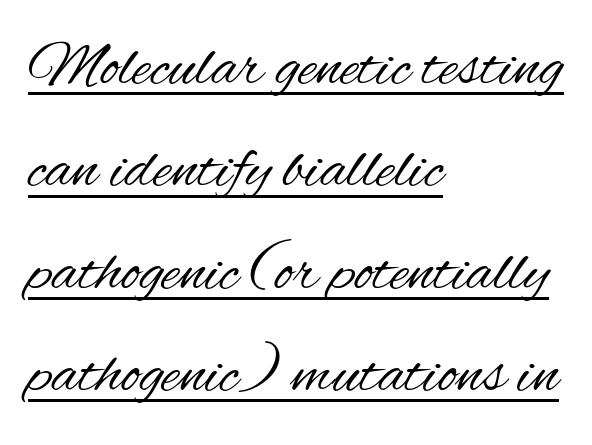
Is the letter spacing exaggerated? No — it looks like the ordinary default. Beneath each row of characters lies a ruled line. The characters display no serif detailing; their extremities are plain. Is this a fixed-width face? No — the glyphs have proportional, varying widths.
